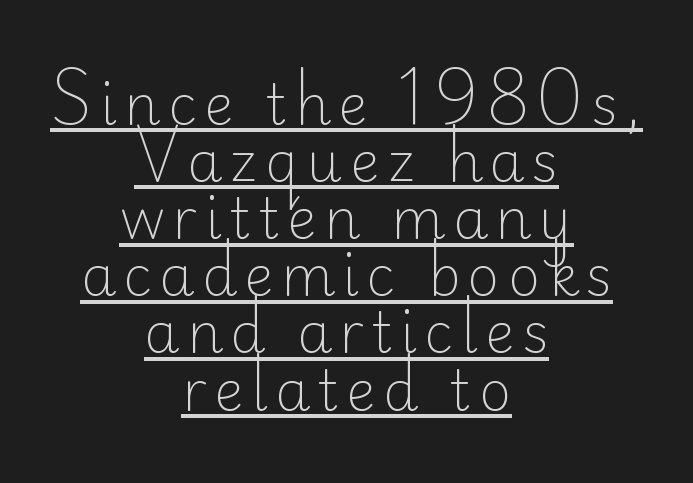
The image shows 56 px light sans-serif type, upright; set centered, tight line spacing (1.02x), underlined; low stroke contrast and a small x-height.
